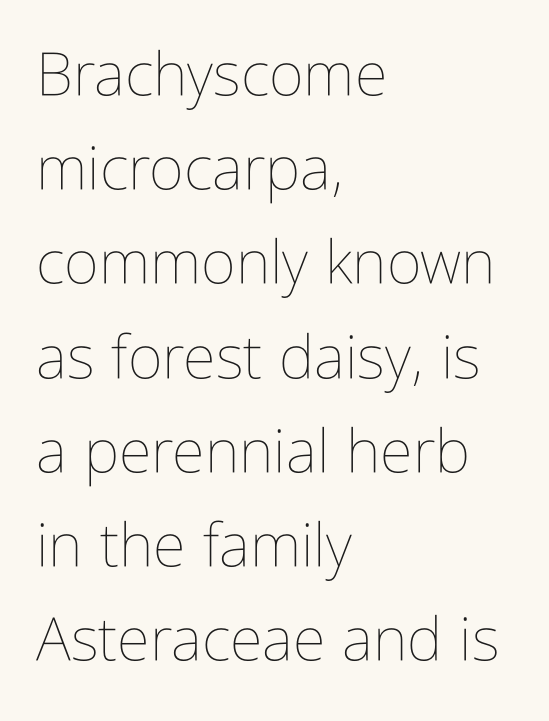
{"italic": "no", "bold": "no", "weight": "thin", "width": "condensed", "stroke_contrast": "low", "x_height": "medium", "monospaced": "no", "underline": "no", "align": "left", "line_spacing": "normal", "line_spacing_ratio": 1.57, "letter_spacing": "normal", "letter_spacing_em": 0.0, "glyph_px": 60}
